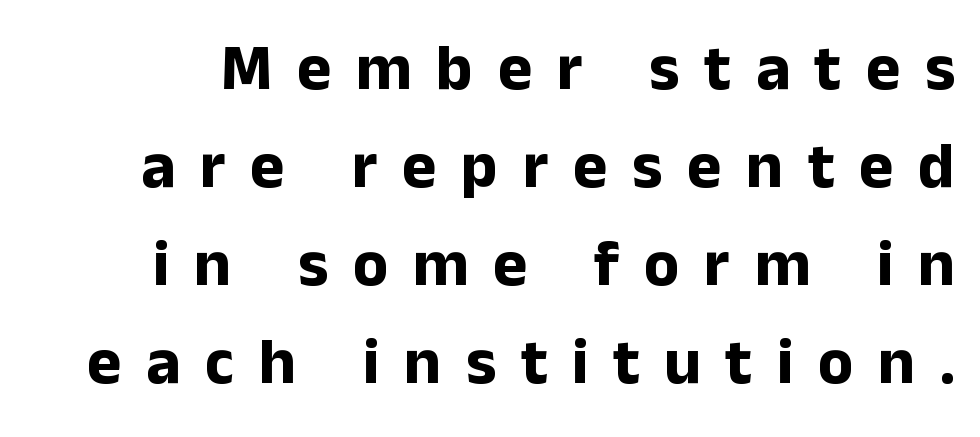
The image shows 65 px bold sans-serif type, upright; set normal line spacing (1.51x), unusually wide letter spacing (+0.38 em), not underlined; low stroke contrast and a medium x-height.
